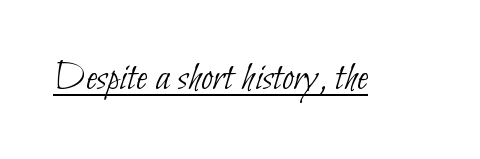
Q: Is the text bold? A: No.
Q: Is the typeface a serif or a sans-serif typeface? A: Sans-serif.
Q: Is the text underlined? A: Yes.
Q: Is the spacing between letters normal or unusually wide? A: Normal.
Q: Width (condensed, normal, or wide)? A: Condensed.
Q: Stroke contrast? A: Low.
Q: x-height? A: Small.
Q: Monospaced? A: No.
